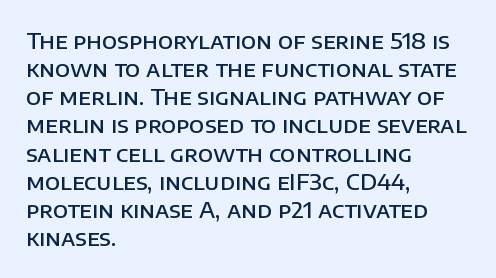
Quick note: underline off. Left-aligned paragraph, ragged on the right. Nope, not italic — everything's standing straight. The line texture is even and compact thanks to regular tracking. Successive baselines arrive at the customary interval. Firm but not heavy-handed strokes: this text is semibold.
